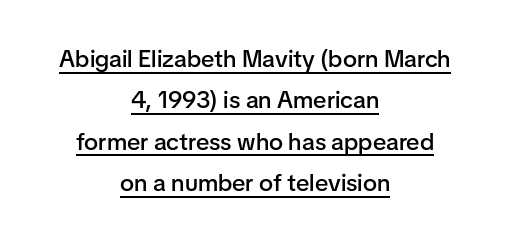
{"italic": "no", "bold": "semi", "underline": "yes", "align": "center", "line_spacing_ratio": 1.72, "letter_spacing": "normal", "letter_spacing_em": 0.0, "glyph_px": 24}
